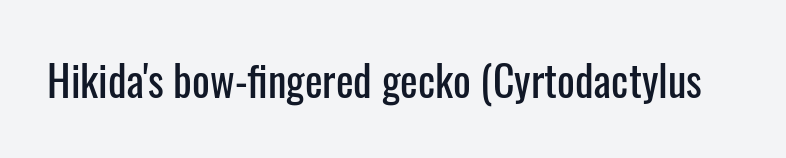
The image shows 42 px condensed sans-serif type, upright; set normal letter spacing, not underlined; low stroke contrast and a medium x-height.
